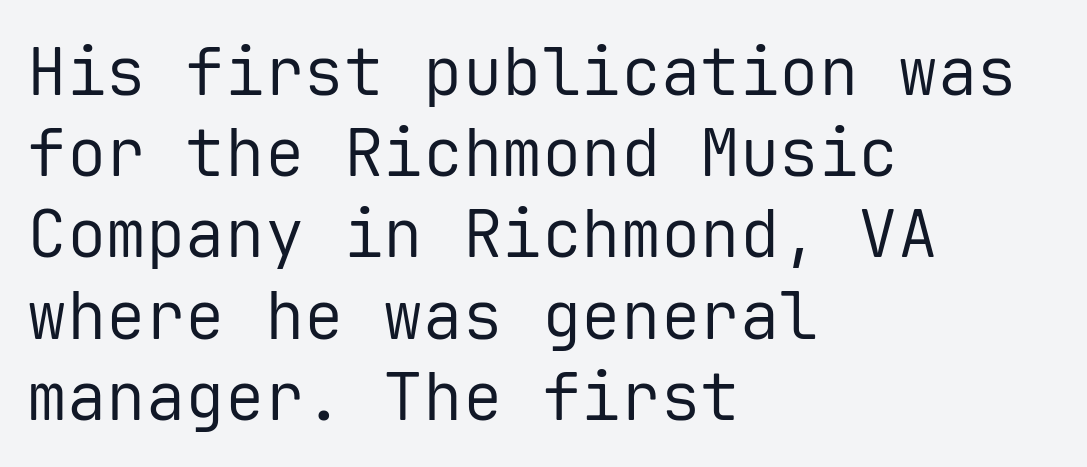
{"serif": "no", "italic": "no", "bold": "no", "weight": "regular", "width": "normal", "stroke_contrast": "low", "x_height": "medium", "monospaced": "yes", "underline": "no", "align": "left", "line_spacing_ratio": 1.23, "letter_spacing": "normal", "letter_spacing_em": 0.0, "glyph_px": 66}
